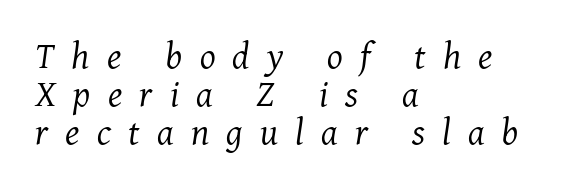
In CSS terms this would be text-align: left. Spacing verdict: proportional, widths tailored to each character. This is not heavy type; no bold has been used. A typesetter would call this leading minimal, almost set solid.
